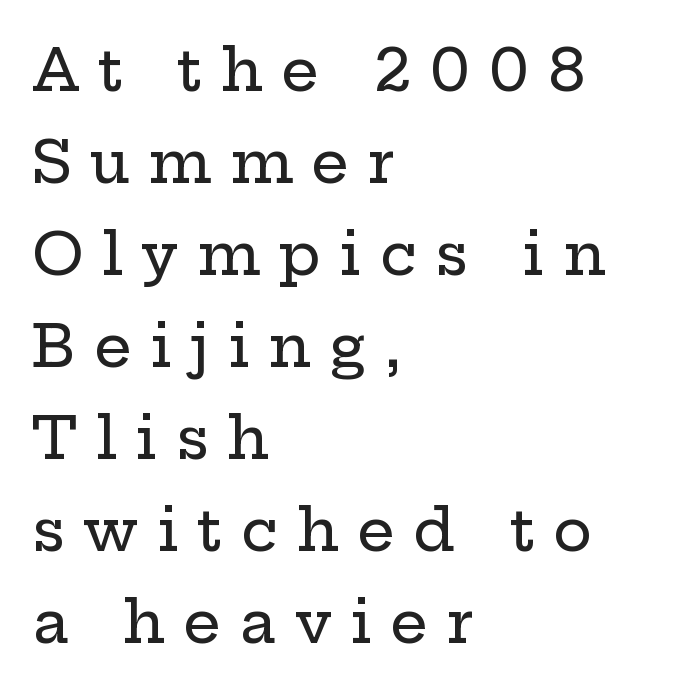
{"serif": "yes", "italic": "no", "width": "wide", "stroke_contrast": "low", "x_height": "medium", "monospaced": "no", "underline": "no", "align": "left", "line_spacing": "normal", "line_spacing_ratio": 1.56, "letter_spacing": "wide", "letter_spacing_em": 0.31, "glyph_px": 59}
